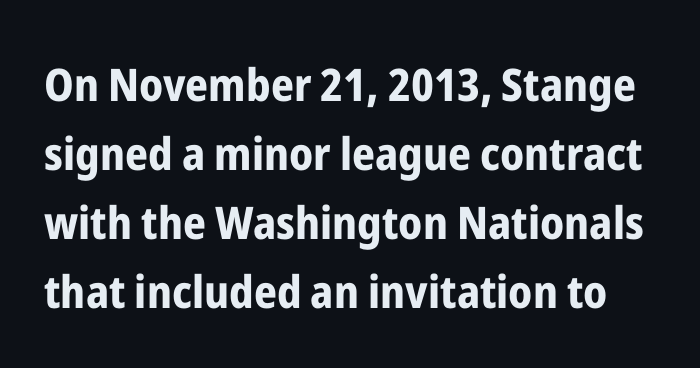
Tracking value appears to be zero — textbook default spacing. Leading matches the norm, producing a regular column. Decoration check: the copy has no underline. This sample uses an upright cut, with every glyph sitting square on the baseline.
